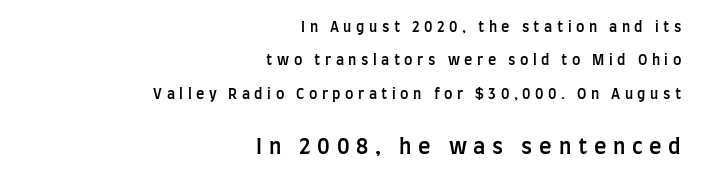
{"italic": "no", "bold": "semi", "underline": "no", "align": "right", "line_spacing": "loose", "line_spacing_ratio": 2.39, "letter_spacing": "wide", "letter_spacing_em": 0.32, "larger_block": "second", "size_ratio": 1.5, "glyph_px": 21}
